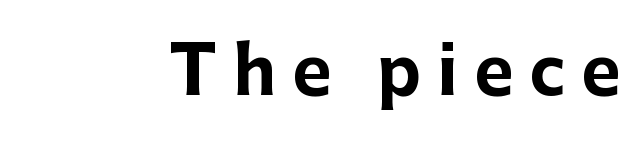
The image shows 67 px bold sans-serif type, upright; set unusually wide letter spacing (+0.24 em), not underlined; low stroke contrast and a medium x-height.
